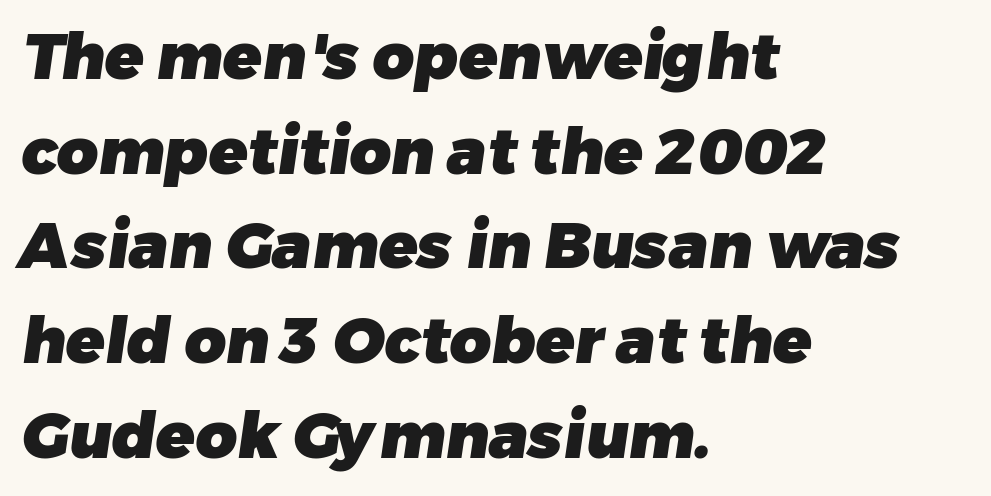
The letterforms sit shoulder to shoulder at normal distance. Do the characters align in a grid? No, the font is proportional. One-word summary of the alignment: left. The rendering uses a moderate line-height, typical for paragraphs.
